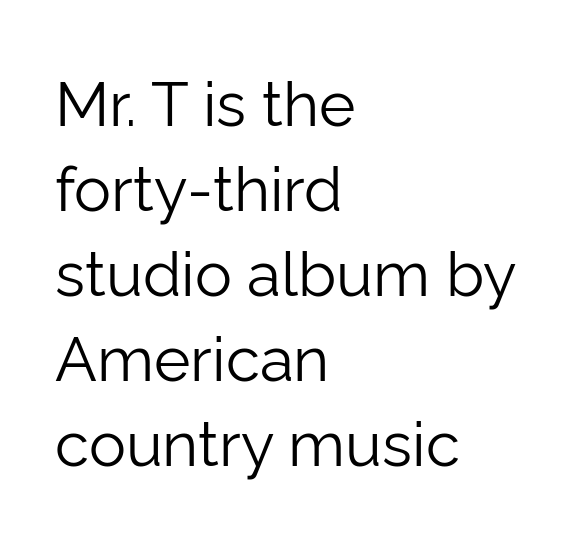
This rendering features lettering with no underline. Does the copy run flush right? No — it runs flush left. Rendered with straight, roman letterforms. Summary of weight: not heavy and not bold. The line-height multiplier appears to be the usual default.
